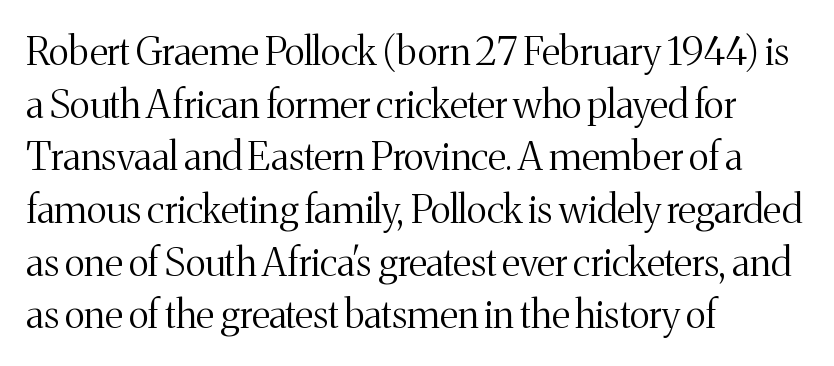
The image shows 39 px light serif type, upright; set left-aligned, normal line spacing (1.35x), normal letter spacing, not underlined; medium stroke contrast and a medium x-height.
